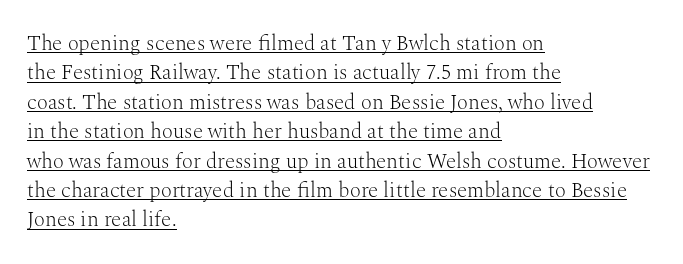
Q: Is the text bold? A: No.
Q: Is the text italic (slanted)? A: No, it is upright.
Q: Is the text underlined? A: Yes.
Q: How is the paragraph aligned? A: Left-aligned.
Q: Is the spacing between letters normal or unusually wide? A: Normal.
Q: Is the spacing between lines tight, normal or loose? A: Normal.
